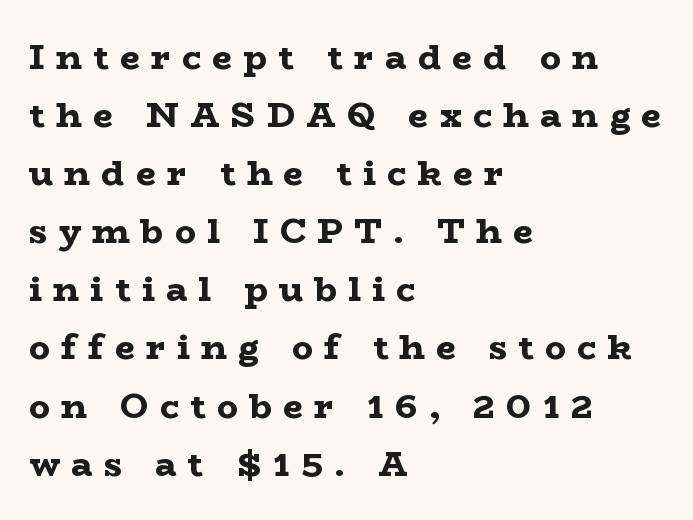
The gaps between neighbouring characters are conspicuously large. Ordinary non-slanted type is in use. Unmarked baselines from the first word to the last. These lines are composed in type with serifs. Alignment: flush left.
